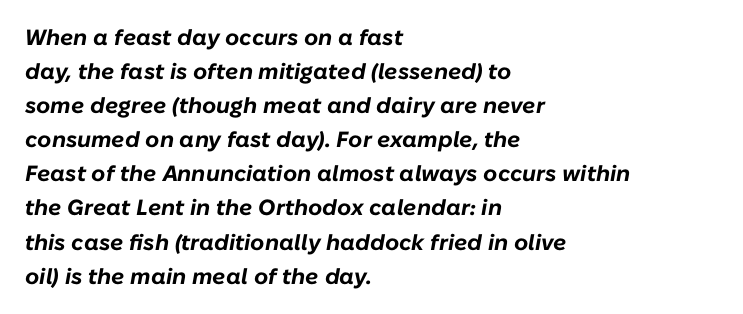
Q: Is the text bold? A: Yes.
Q: Is the text italic (slanted)? A: Yes, it leans right by about 10 degrees.
Q: Is the text underlined? A: No.
Q: How is the paragraph aligned? A: Left-aligned.
Q: Is the spacing between letters normal or unusually wide? A: Normal.
Q: Is the spacing between lines tight, normal or loose? A: Normal.
